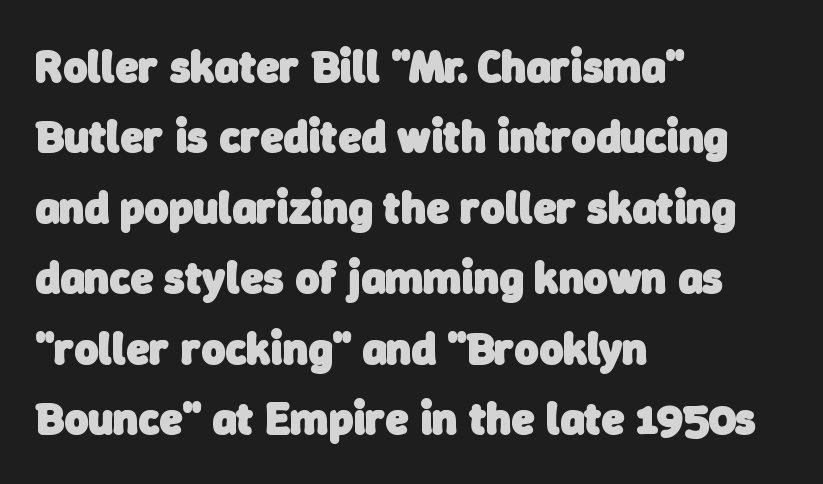
The lines in this sample share a left origin and differ only in where they stop. Underline: absent. You could not count columns in this text — the font is proportionally spaced. On the weight axis this lands at bold, roughly 700. Tracking here is standard; glyphs follow each other at the usual distance.
